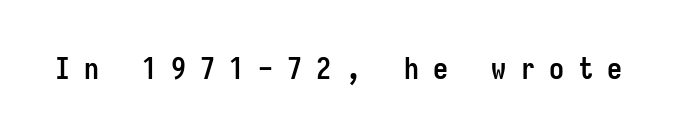
Q: Is the text bold? A: Yes.
Q: Is the text italic (slanted)? A: No, it is upright.
Q: Is the typeface a serif or a sans-serif typeface? A: Sans-serif.
Q: Is the text underlined? A: No.
Q: Is the spacing between letters normal or unusually wide? A: Unusually wide.
Q: Width (condensed, normal, or wide)? A: Condensed.
Q: Stroke contrast? A: Low.
Q: x-height? A: Medium.
Q: Monospaced? A: Yes.
